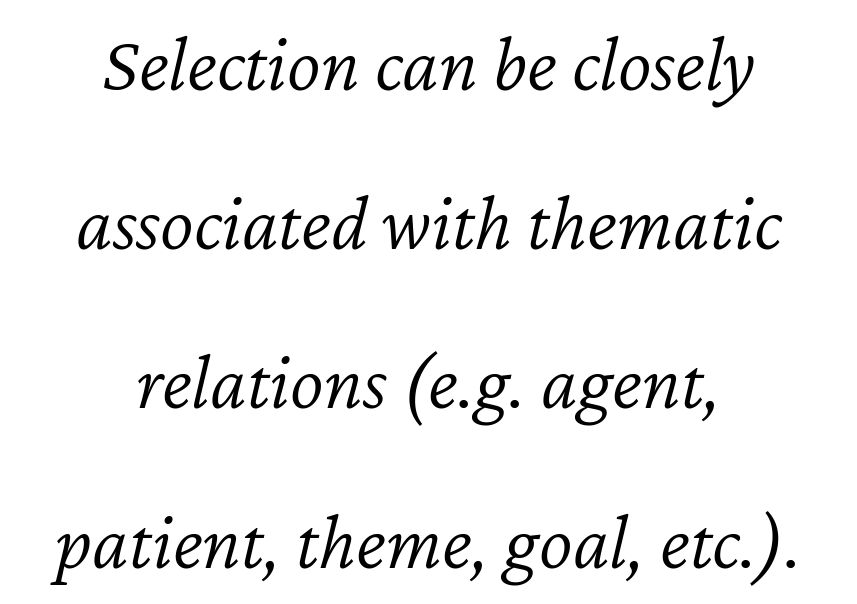
The image shows 80 px light type, italic (leaning right); set centered, loose line spacing (1.99x), normal letter spacing, not underlined; low stroke contrast and a medium x-height.
